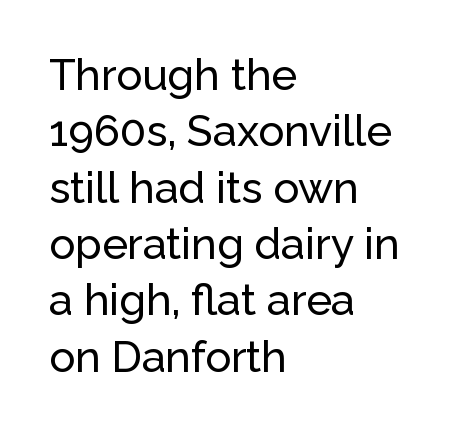
{"serif": "no", "italic": "no", "width": "normal", "stroke_contrast": "low", "x_height": "medium", "monospaced": "no", "underline": "no", "align": "left", "line_spacing": "normal", "line_spacing_ratio": 1.31, "letter_spacing": "normal", "letter_spacing_em": 0.0, "glyph_px": 43}
